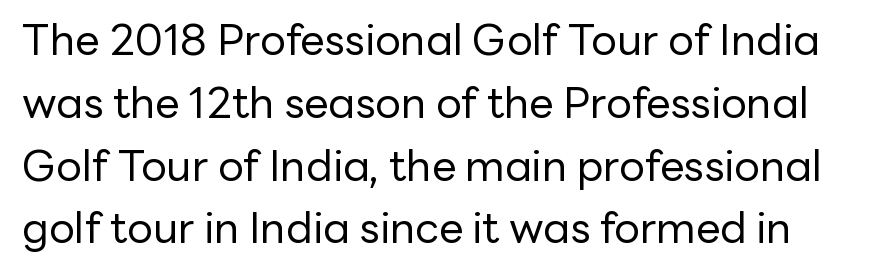
{"serif": "no", "italic": "no", "bold": "no", "weight": "regular", "width": "normal", "stroke_contrast": "low", "x_height": "medium", "monospaced": "no", "underline": "no", "line_spacing": "normal", "line_spacing_ratio": 1.46, "letter_spacing": "normal", "letter_spacing_em": 0.0, "glyph_px": 43}
